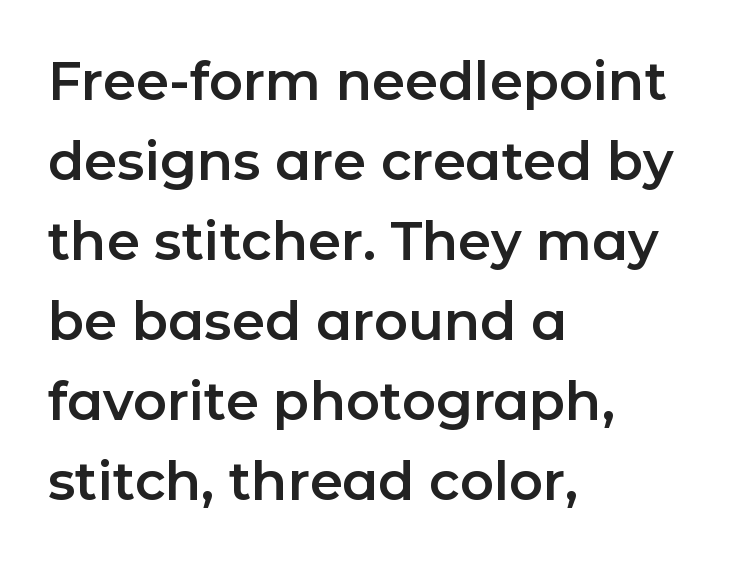
The image shows 53 px sans-serif type, upright; set left-aligned, normal line spacing (1.51x), normal letter spacing, not underlined; low stroke contrast and a medium x-height.
